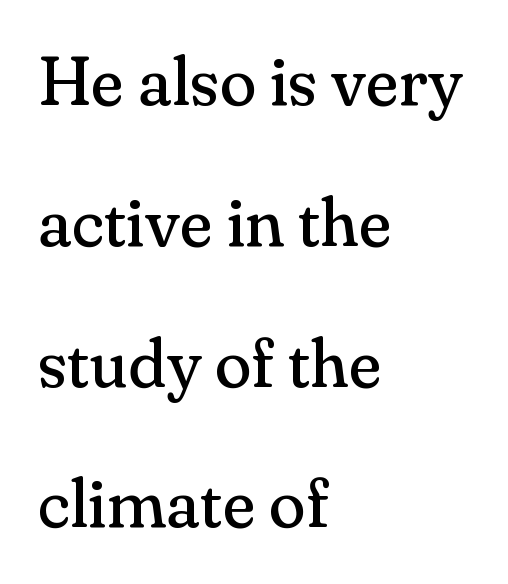
{"serif": "yes", "italic": "no", "bold": "no", "weight": "regular", "width": "normal", "stroke_contrast": "medium", "x_height": "small", "monospaced": "no", "underline": "no", "align": "left", "line_spacing": "loose", "line_spacing_ratio": 2.07, "letter_spacing": "normal", "letter_spacing_em": 0.0, "glyph_px": 68}
